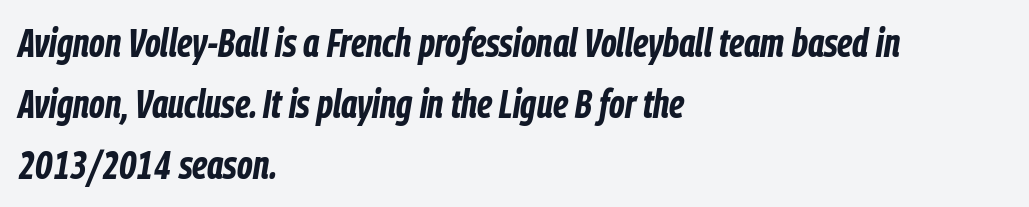
The image shows 40 px bold, condensed type, italic (leaning right); set left-aligned, normal line spacing (1.52x), normal letter spacing, not underlined; low stroke contrast and a medium x-height.
